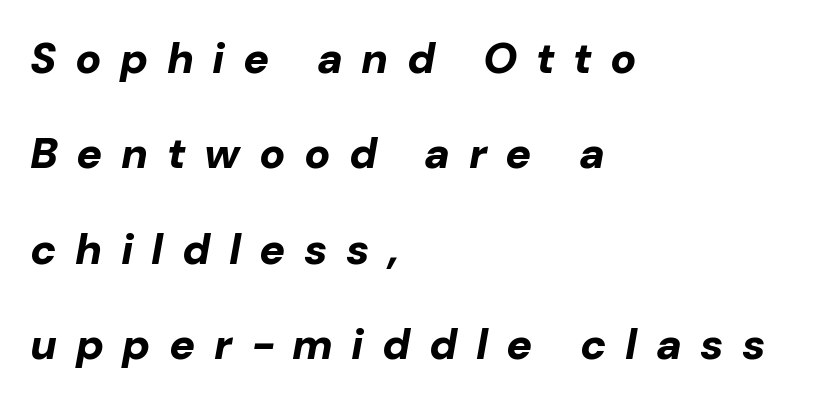
The image shows 43 px bold type, italic (leaning right); set left-aligned, loose line spacing (2.22x), unusually wide letter spacing (+0.43 em), not underlined; low stroke contrast and a medium x-height.
